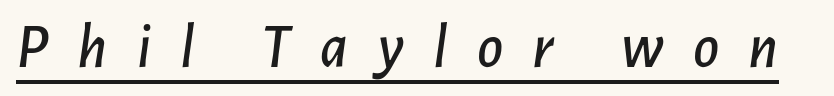
Q: Is the text italic (slanted)? A: Yes, it leans right by about 7 degrees.
Q: Is the text underlined? A: Yes.
Q: Is the spacing between letters normal or unusually wide? A: Unusually wide.
Q: Width (condensed, normal, or wide)? A: Normal.
Q: Stroke contrast? A: Low.
Q: x-height? A: Medium.
Q: Monospaced? A: No.
